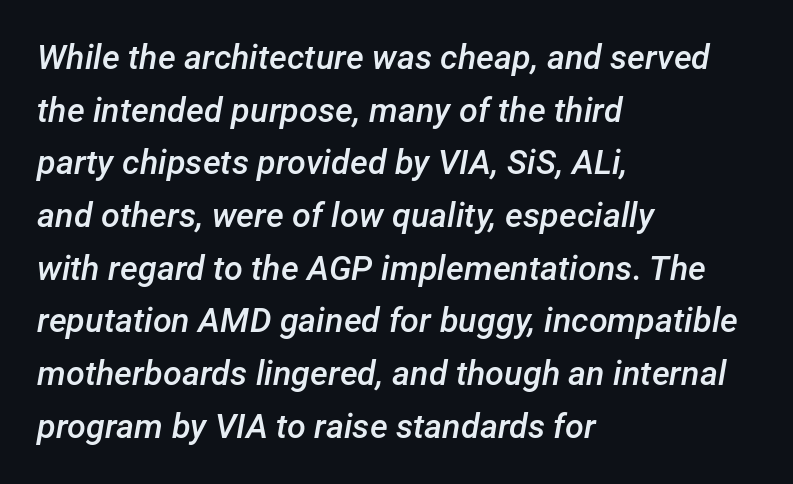
Q: Is the text bold? A: Semi-bold.
Q: Is the text italic (slanted)? A: Yes, it leans right by about 12 degrees.
Q: Is the text underlined? A: No.
Q: How is the paragraph aligned? A: Left-aligned.
Q: Is the spacing between letters normal or unusually wide? A: Normal.
Q: Is the spacing between lines tight, normal or loose? A: Normal.
Q: Width (condensed, normal, or wide)? A: Normal.
Q: Stroke contrast? A: Low.
Q: x-height? A: Medium.
Q: Monospaced? A: No.
